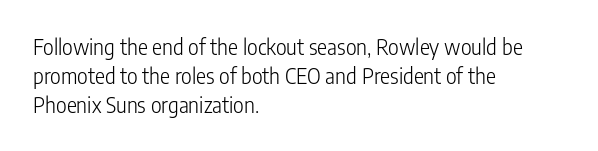
Q: Is the text bold? A: No.
Q: Is the text italic (slanted)? A: No, it is upright.
Q: Is the text underlined? A: No.
Q: How is the paragraph aligned? A: Left-aligned.
Q: Is the spacing between letters normal or unusually wide? A: Normal.
Q: Is the spacing between lines tight, normal or loose? A: Normal.
